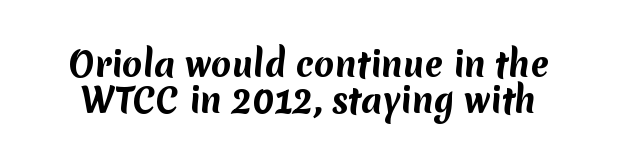
The image shows 33 px bold sans-serif type; set tight line spacing (1.08x), normal letter spacing, not underlined; medium stroke contrast and a medium x-height.
